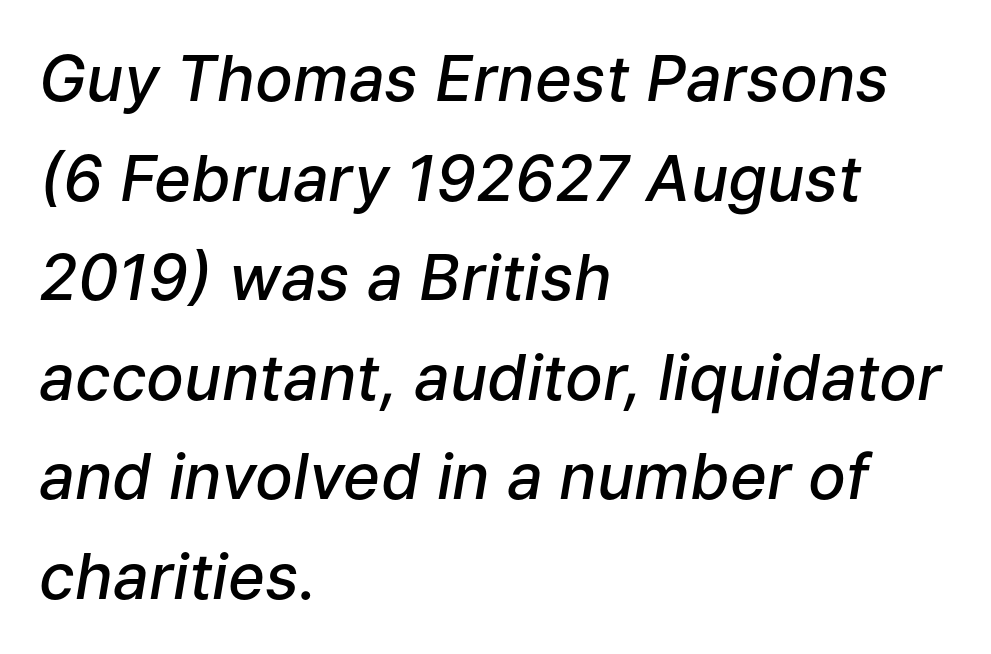
{"italic": "yes", "lean": "right", "slant_degrees": 9, "bold": "semi", "weight": "semibold", "width": "normal", "stroke_contrast": "low", "x_height": "medium", "monospaced": "no", "underline": "no", "align": "left", "line_spacing": "normal", "line_spacing_ratio": 1.58, "letter_spacing": "normal", "letter_spacing_em": 0.0, "glyph_px": 63}
